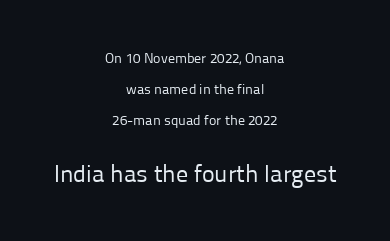
The image shows 24 px text type, upright; set centered, loose line spacing (2.22x), normal letter spacing, not underlined; the second (bottom) block is 1.71x larger.
